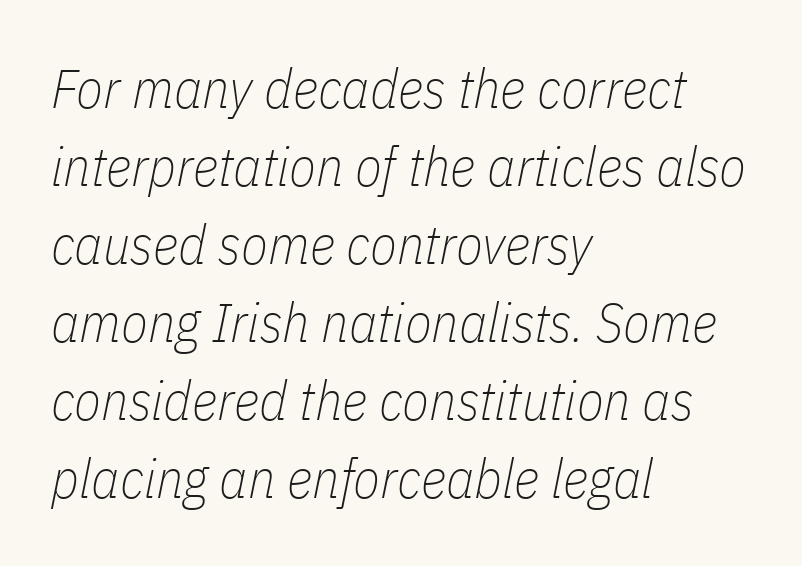
{"italic": "yes", "lean": "right", "slant_degrees": 11, "bold": "no", "weight": "thin", "width": "condensed", "stroke_contrast": "low", "x_height": "medium", "monospaced": "no", "underline": "no", "align": "left", "line_spacing": "normal", "line_spacing_ratio": 1.42, "letter_spacing": "normal", "letter_spacing_em": 0.0, "glyph_px": 55}
